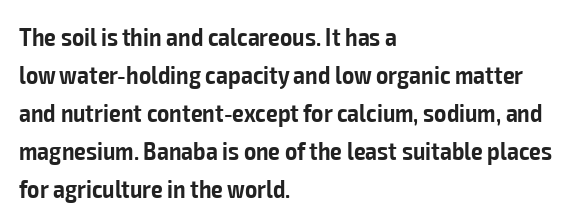
One glance says typical: line gaps are just what's usual. All the whitespace from short lines collects on the right. Stems and bowls a touch heavier than normal — semibold. Only glyphs here, with clear space below each row. Letter spacing: default.
